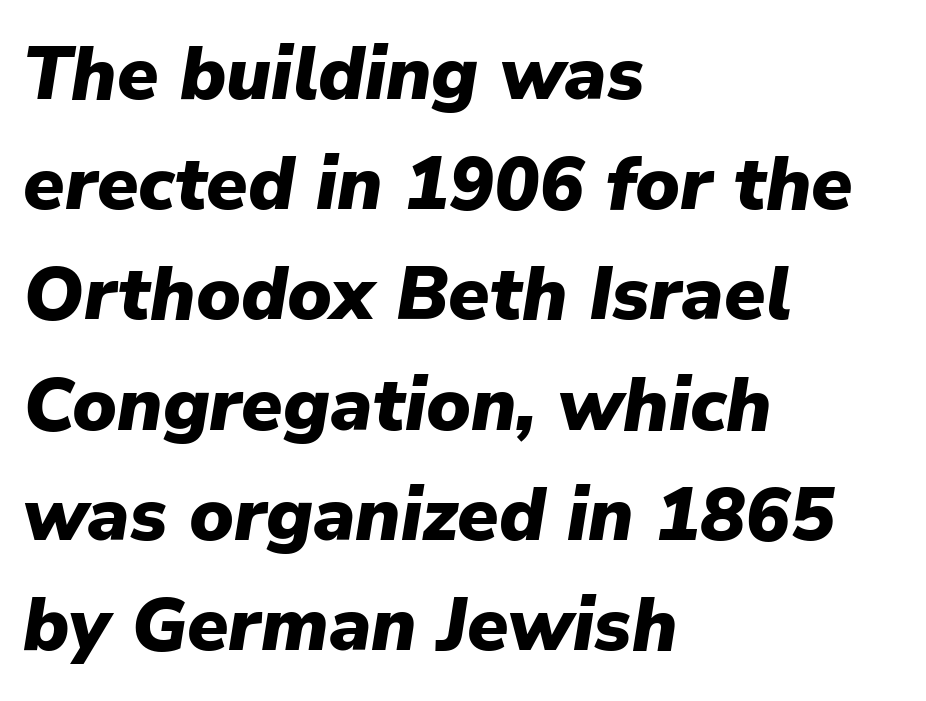
Is the type slanted? Yes — the strokes lean at a clear angle. Nobody touched the tracking dial on this one. Do the characters align in a grid? No, the font is proportional. Only glyphs here, with clear space below each row. What weight is shown? A full bold with thick strokes. Does the leading feel generous? No, just average.
